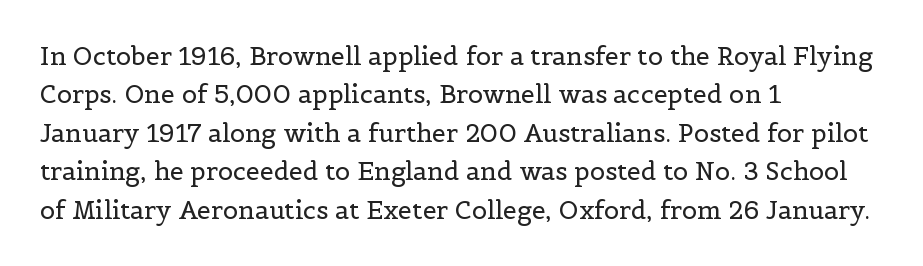
This sample uses an upright cut, with every glyph sitting square on the baseline. The string is rendered with underlining switched off. Tracking value appears to be zero — textbook default spacing. The lines in this sample share a left origin and differ only in where they stop. Vertical spacing — default.
